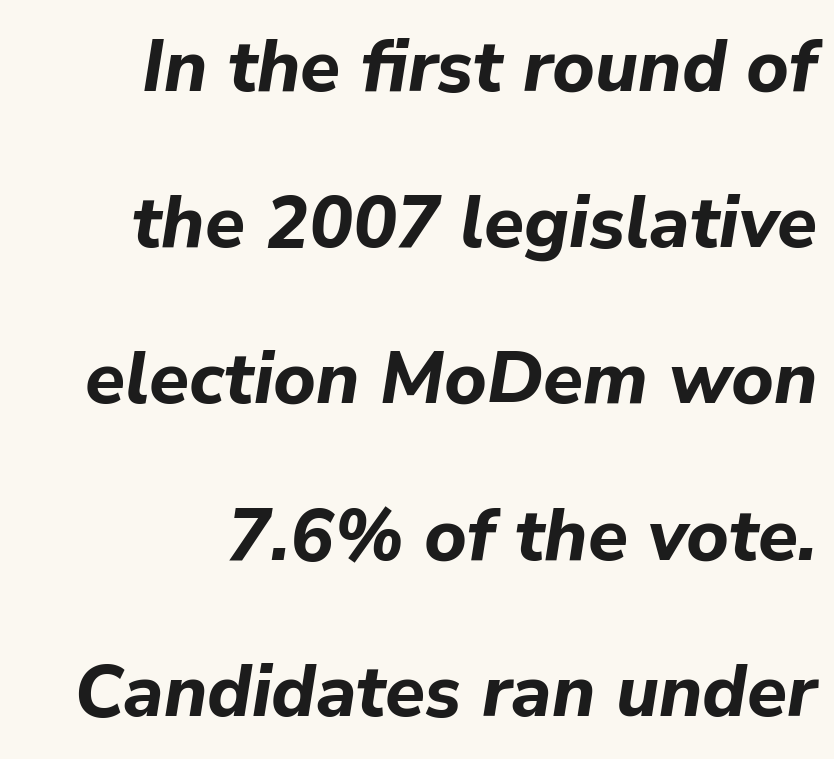
{"italic": "yes", "lean": "right", "slant_degrees": 9, "bold": "yes", "weight": "bold", "width": "normal", "stroke_contrast": "low", "x_height": "medium", "monospaced": "no", "underline": "no", "align": "right", "line_spacing": "loose", "line_spacing_ratio": 2.14, "letter_spacing": "normal", "letter_spacing_em": 0.0, "glyph_px": 73}
